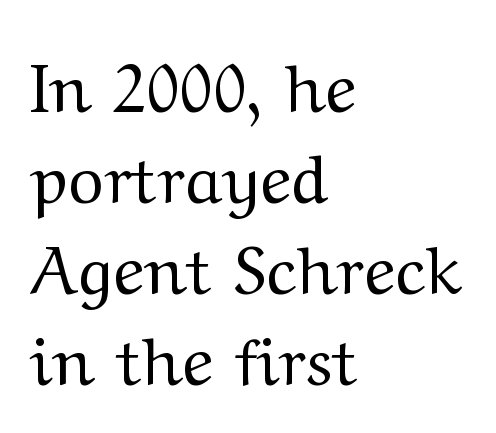
{"serif": "yes", "italic": "no", "bold": "no", "weight": "regular", "width": "wide", "stroke_contrast": "medium", "x_height": "medium", "monospaced": "no", "underline": "no", "align": "left", "line_spacing": "normal", "line_spacing_ratio": 1.36, "letter_spacing": "normal", "letter_spacing_em": 0.0, "glyph_px": 67}
